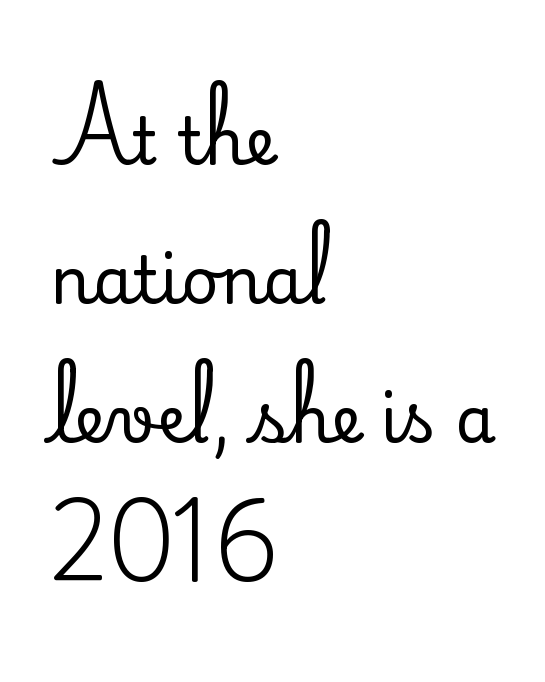
The image shows 65 px serif type, upright; set left-aligned, loose line spacing (2.14x), normal letter spacing, not underlined; medium stroke contrast and a small x-height.
